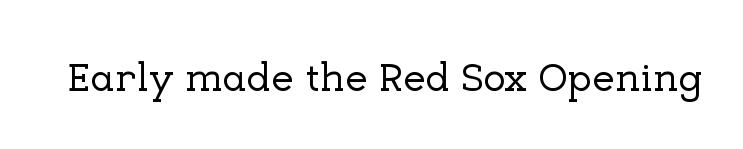
Each word holds together tightly as a unit, with standard inter-letter gaps. I'd call this a serif setting — the letters wear small feet. Style check: upright. Clear beneath every line of the passage. The face used here is proportionally spaced, like ordinary book or web type.
